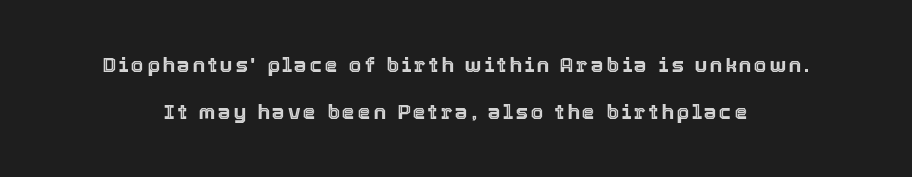
The image shows 21 px text type, upright; set loose line spacing (2.23x), not underlined.
